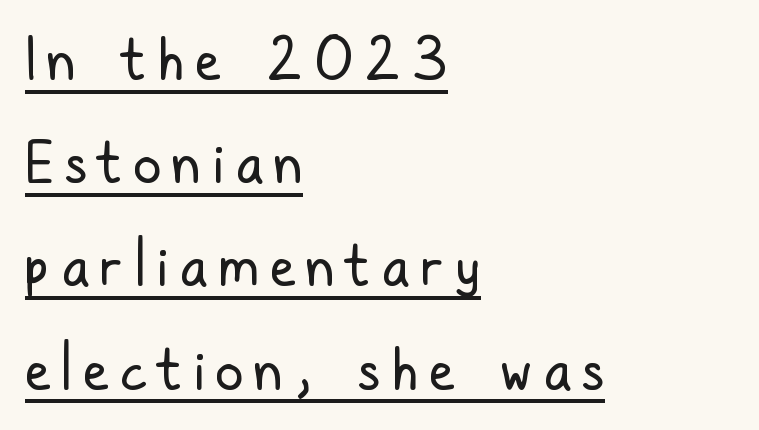
Q: Is the text bold? A: No.
Q: Is the text italic (slanted)? A: No, it is upright.
Q: Is the typeface a serif or a sans-serif typeface? A: Sans-serif.
Q: Is the text underlined? A: Yes.
Q: How is the paragraph aligned? A: Left-aligned.
Q: Is the spacing between letters normal or unusually wide? A: Unusually wide.
Q: Width (condensed, normal, or wide)? A: Condensed.
Q: Stroke contrast? A: Low.
Q: x-height? A: Medium.
Q: Monospaced? A: No.
